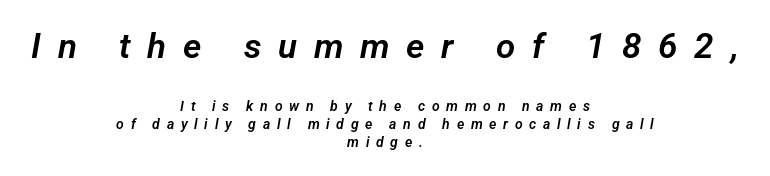
The rendering shrinks the type as you move from the upper chunk to the lower. These lines are centered, leaving both edges ragged. Successive baselines arrive at the customary interval. Observe the absence of serifs on each vertical stroke in this sample.
